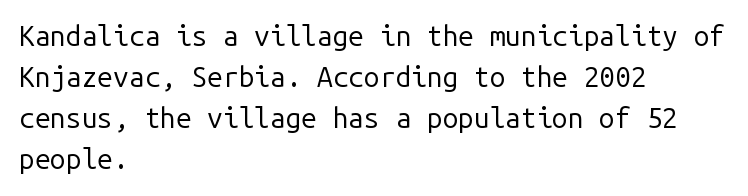
{"serif": "no", "italic": "no", "bold": "no", "weight": "regular", "width": "normal", "stroke_contrast": "low", "x_height": "medium", "monospaced": "yes", "underline": "no", "align": "left", "line_spacing": "normal", "line_spacing_ratio": 1.46, "letter_spacing": "normal", "letter_spacing_em": 0.0, "glyph_px": 28}
